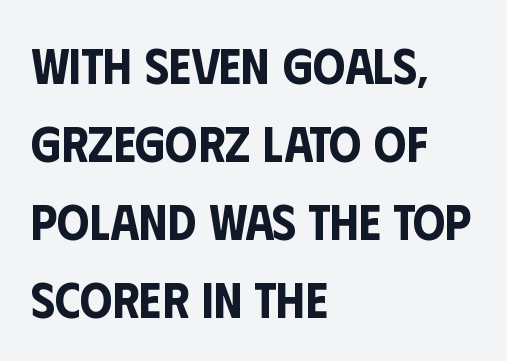
{"serif": "no", "italic": "no", "width": "condensed", "stroke_contrast": "low", "x_height": "large", "monospaced": "no", "underline": "no", "align": "left", "line_spacing": "normal", "line_spacing_ratio": 1.53, "letter_spacing": "normal", "letter_spacing_em": 0.0, "glyph_px": 51}
